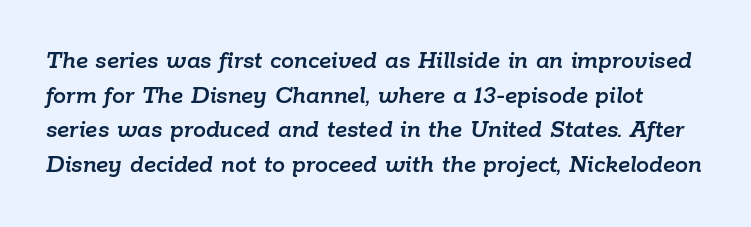
{"italic": "yes", "lean": "right", "slant_degrees": 9, "underline": "no", "line_spacing": "normal", "line_spacing_ratio": 1.33, "letter_spacing": "normal", "letter_spacing_em": 0.0, "glyph_px": 26}
